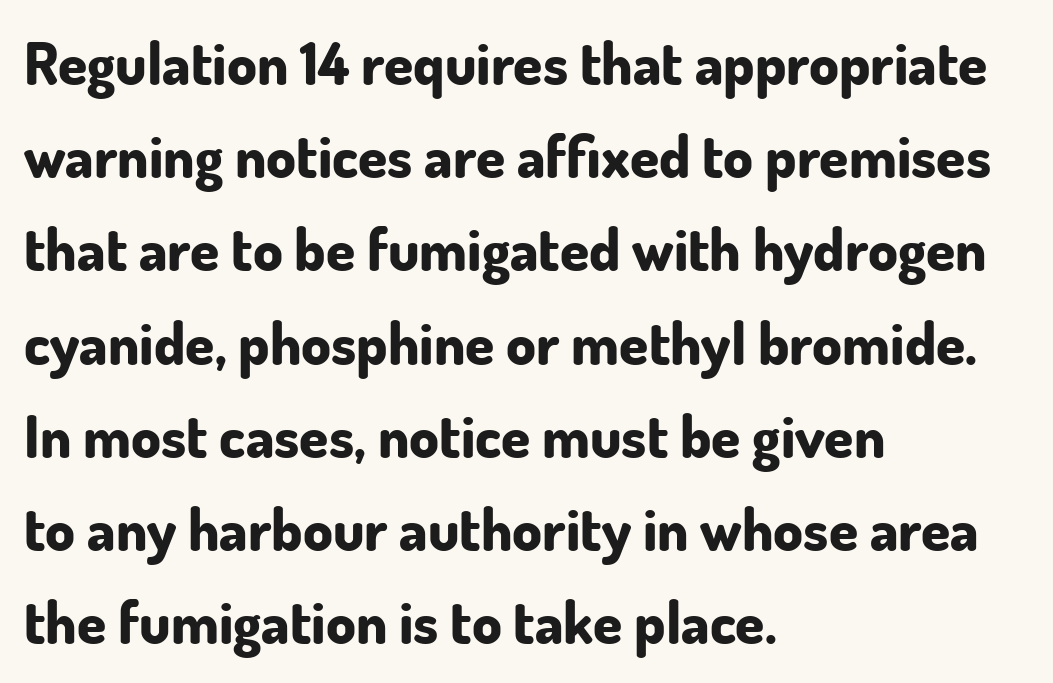
The image shows 59 px bold sans-serif type, upright; set left-aligned, normal line spacing (1.58x), normal letter spacing, not underlined; low stroke contrast and a small x-height.
